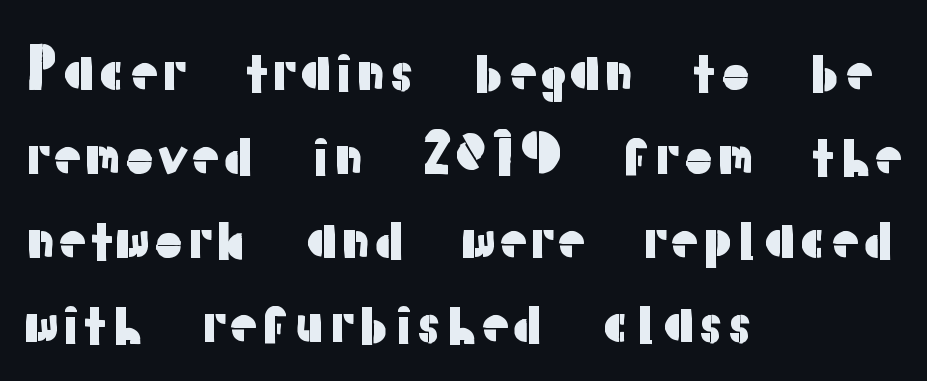
{"serif": "no", "italic": "no", "width": "normal", "stroke_contrast": "low", "x_height": "medium", "monospaced": "no", "underline": "no", "align": "left", "line_spacing": "normal", "line_spacing_ratio": 1.53, "letter_spacing": "normal", "letter_spacing_em": 0.0, "glyph_px": 55}
